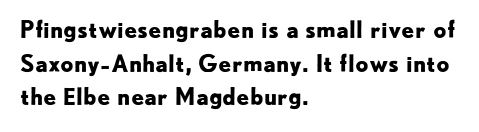
The image shows 23 px bold type, upright; set left-aligned, normal line spacing (1.46x), normal letter spacing, not underlined.
